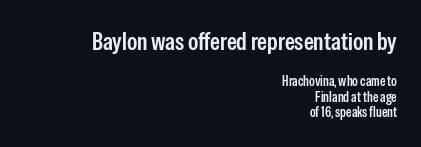
Moderately thickened strokes mark this as semibold type. What's the leading like? Squeezed, with rows nearly overlapping. If you drew a ruler down the right edge, every line would touch it. Whoever set this made the first block the dominant, larger element.
